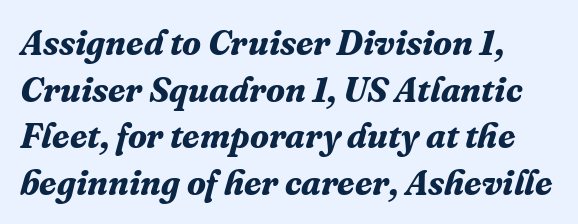
Q: Is the text bold? A: Yes.
Q: Is the text italic (slanted)? A: Yes, it leans right by about 16 degrees.
Q: Is the typeface a serif or a sans-serif typeface? A: Serif.
Q: Is the text underlined? A: No.
Q: Is the spacing between letters normal or unusually wide? A: Normal.
Q: Is the spacing between lines tight, normal or loose? A: Normal.
Q: Width (condensed, normal, or wide)? A: Normal.
Q: Stroke contrast? A: Medium.
Q: x-height? A: Medium.
Q: Monospaced? A: No.
